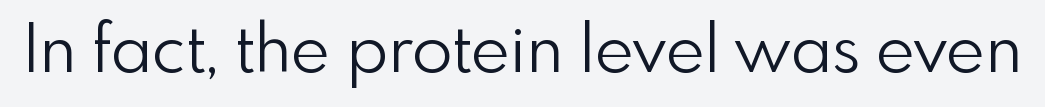
Q: Is the text bold? A: No.
Q: Is the text italic (slanted)? A: No, it is upright.
Q: Is the typeface a serif or a sans-serif typeface? A: Sans-serif.
Q: Is the text underlined? A: No.
Q: Is the spacing between letters normal or unusually wide? A: Normal.
Q: Width (condensed, normal, or wide)? A: Normal.
Q: x-height? A: Small.
Q: Monospaced? A: No.
